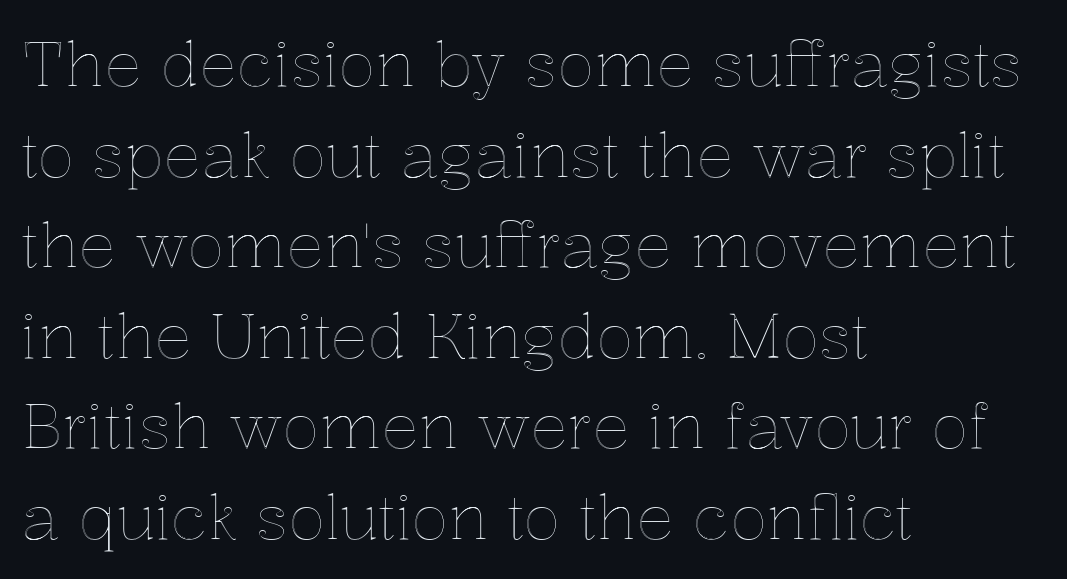
Q: Is the text italic (slanted)? A: No, it is upright.
Q: Is the text underlined? A: No.
Q: How is the paragraph aligned? A: Left-aligned.
Q: Is the spacing between letters normal or unusually wide? A: Normal.
Q: Is the spacing between lines tight, normal or loose? A: Normal.
Q: Width (condensed, normal, or wide)? A: Normal.
Q: x-height? A: Medium.
Q: Monospaced? A: No.
